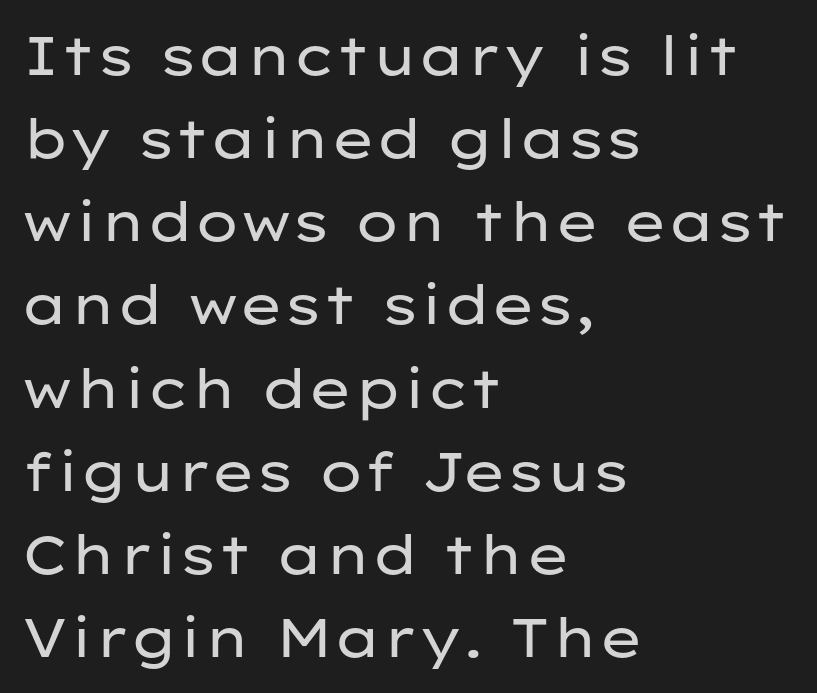
The image shows 54 px regular-weight, wide sans-serif type, upright; set left-aligned, normal line spacing (1.54x), normal letter spacing, not underlined; low stroke contrast and a medium x-height.
